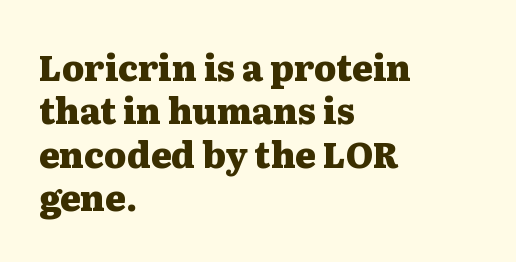
Nothing unusual about the tracking: characters are spaced as the font intends. Compared with an ordinary text face, these strokes are far heavier — a full bold. To sum up the face: it has serifs. The strip under each line holds only bare page. Spacing verdict: proportional, widths tailored to each character. Tall strokes in this sample are plumb rather than angled.
